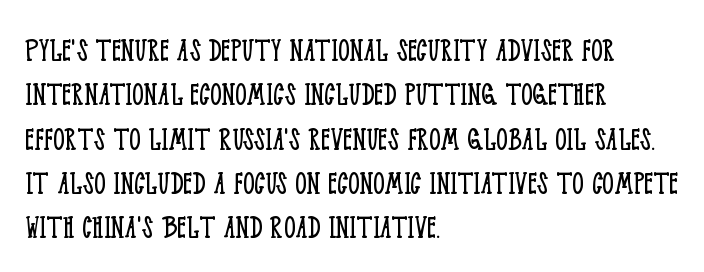
{"serif": "yes", "italic": "no", "bold": "no", "weight": "light", "width": "condensed", "stroke_contrast": "low", "x_height": "large", "monospaced": "no", "underline": "no", "align": "left", "line_spacing_ratio": 1.23, "letter_spacing": "normal", "letter_spacing_em": 0.0, "glyph_px": 36}
